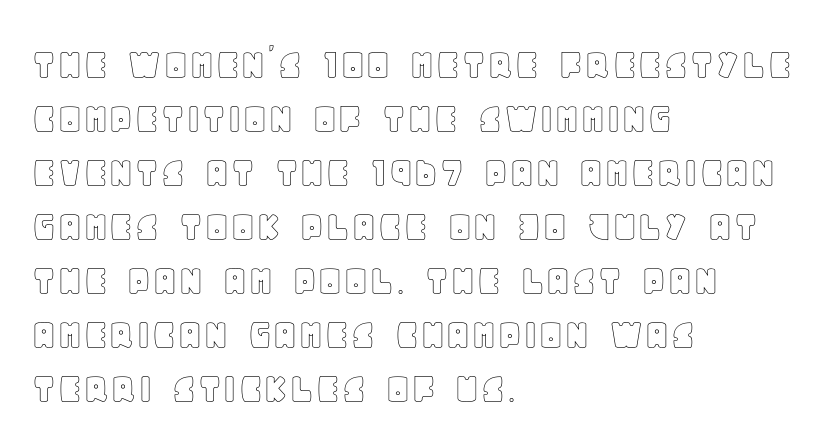
Typeset ragged right — the left edge is the straight one. Plain, unruled lines of type. If you drew a line through each stem, it would be perfectly vertical. Observe the ordinary spacing: letters are neighbours, not strangers.
